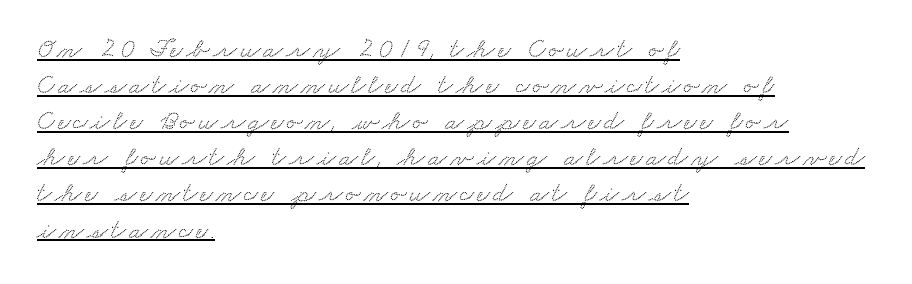
{"serif": "yes", "width": "wide", "stroke_contrast": "low", "x_height": "small", "monospaced": "no", "underline": "yes", "align": "left", "line_spacing": "normal", "line_spacing_ratio": 1.29, "glyph_px": 28}
